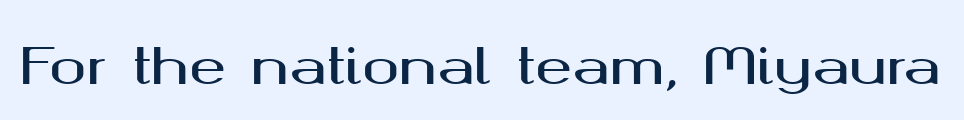
{"serif": "no", "italic": "no", "width": "wide", "stroke_contrast": "medium", "x_height": "medium", "monospaced": "no", "underline": "no", "letter_spacing": "normal", "letter_spacing_em": 0.0, "glyph_px": 50}
